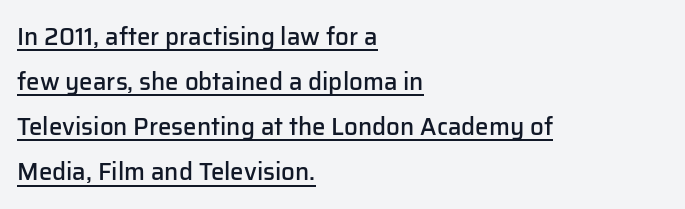
{"italic": "no", "bold": "semi", "underline": "yes", "align": "left", "line_spacing_ratio": 1.88, "letter_spacing": "normal", "letter_spacing_em": 0.0, "glyph_px": 24}
